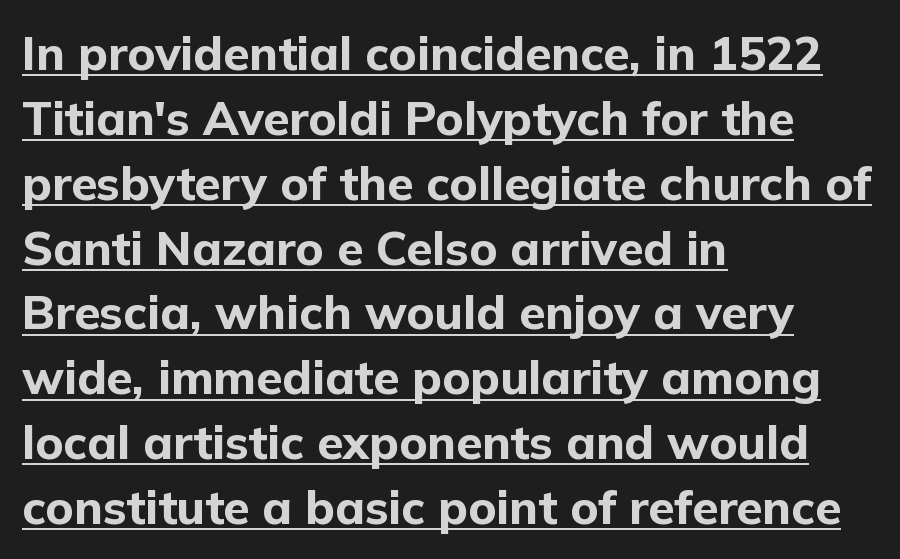
{"serif": "no", "italic": "no", "bold": "yes", "weight": "bold", "width": "normal", "stroke_contrast": "low", "x_height": "medium", "monospaced": "no", "underline": "yes", "align": "left", "line_spacing": "normal", "line_spacing_ratio": 1.38, "letter_spacing": "normal", "letter_spacing_em": 0.0, "glyph_px": 47}
